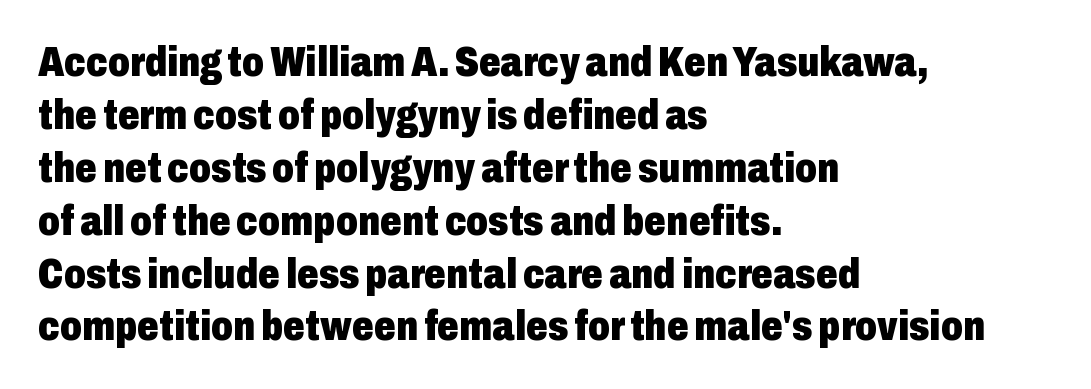
This rendering features lettering with no underline. The typesetter chose a ragged-right arrangement here. The letters stand straight up with perfectly vertical stems. Is the letter spacing exaggerated? No — it looks like the ordinary default. The designer went with a sans here, leaving each stem footless. Proportional: the letters do not fall into vertical columns.
